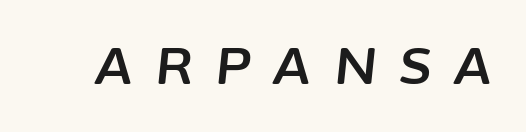
{"italic": "yes", "lean": "right", "slant_degrees": 6, "width": "normal", "stroke_contrast": "low", "x_height": "medium", "monospaced": "no", "underline": "no", "letter_spacing": "wide", "letter_spacing_em": 0.45, "glyph_px": 51}
